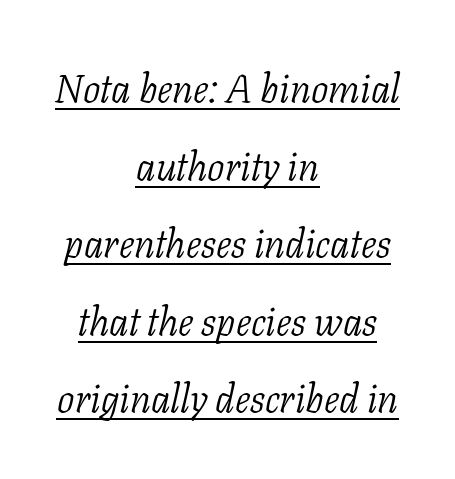
The image shows 39 px light serif type, italic (leaning right); set centered, loose line spacing (1.99x), normal letter spacing, underlined; low stroke contrast and a medium x-height.
